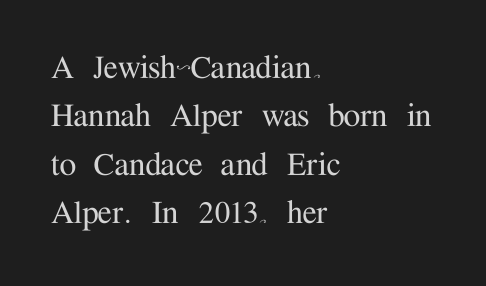
Q: Is the text italic (slanted)? A: No, it is upright.
Q: Is the typeface a serif or a sans-serif typeface? A: Serif.
Q: Is the text underlined? A: No.
Q: How is the paragraph aligned? A: Left-aligned.
Q: Is the spacing between letters normal or unusually wide? A: Normal.
Q: Is the spacing between lines tight, normal or loose? A: Normal.
Q: Width (condensed, normal, or wide)? A: Normal.
Q: Stroke contrast? A: Medium.
Q: x-height? A: Medium.
Q: Monospaced? A: No.
